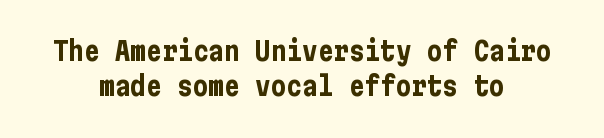
Unlike italic type, these characters show no tilt at all. Each row of text sits above clean, open space. Tracking here is standard; glyphs follow each other at the usual distance. Stroke thickness is high; the sample reads as a true bold. Notice how the passage keeps no hard edge, just a central spine.
